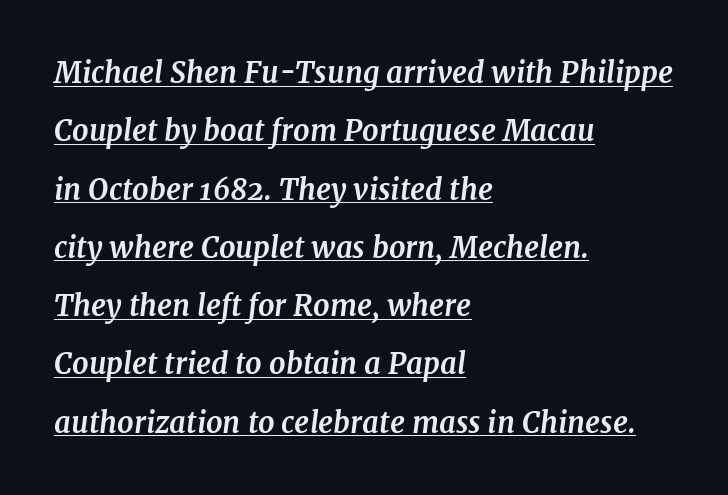
Q: Is the text bold? A: Yes.
Q: Is the text italic (slanted)? A: Yes, it leans right by about 7 degrees.
Q: Is the typeface a serif or a sans-serif typeface? A: Serif.
Q: Is the text underlined? A: Yes.
Q: How is the paragraph aligned? A: Left-aligned.
Q: Is the spacing between letters normal or unusually wide? A: Normal.
Q: Is the spacing between lines tight, normal or loose? A: Loose.
Q: Width (condensed, normal, or wide)? A: Normal.
Q: Stroke contrast? A: Medium.
Q: x-height? A: Medium.
Q: Monospaced? A: No.
